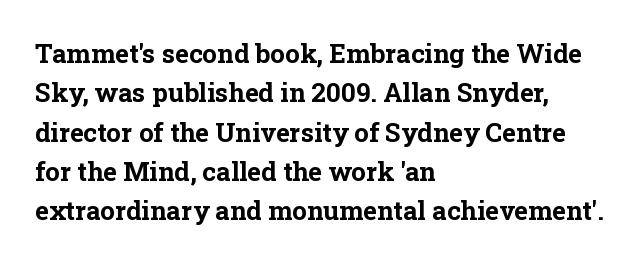
{"italic": "no", "bold": "yes", "underline": "no", "align": "left", "line_spacing": "normal", "line_spacing_ratio": 1.51, "letter_spacing": "normal", "letter_spacing_em": 0.0, "glyph_px": 26}
